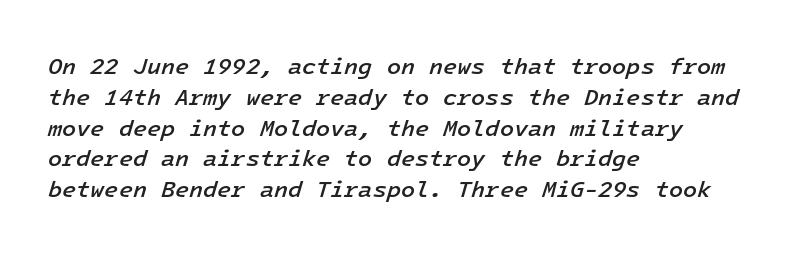
Successive baselines arrive at the customary interval. In terms of posture, this sample is oblique. Is the type bold? Partly — it's a semibold, heavier than regular but not fully bold. The tracking reads as untouched default to a designer's eye. The foot of each line stays bare and open. The ragged edge is on the right, which tells us the setting is flush left.
